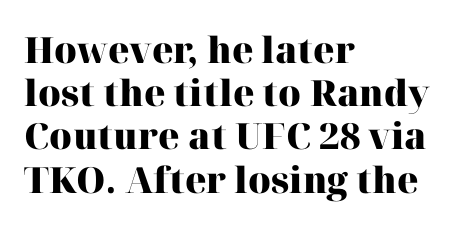
Q: Is the text bold? A: Yes.
Q: Is the text italic (slanted)? A: No, it is upright.
Q: Is the typeface a serif or a sans-serif typeface? A: Serif.
Q: Is the text underlined? A: No.
Q: How is the paragraph aligned? A: Left-aligned.
Q: Is the spacing between letters normal or unusually wide? A: Normal.
Q: Width (condensed, normal, or wide)? A: Normal.
Q: Stroke contrast? A: High.
Q: x-height? A: Medium.
Q: Monospaced? A: No.
